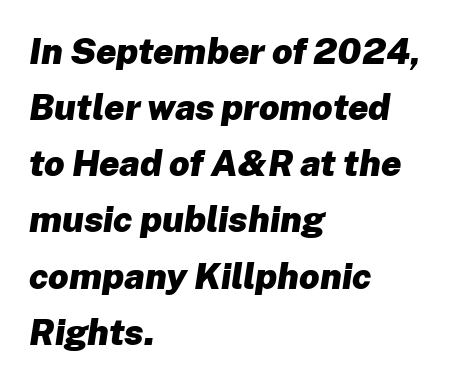
{"italic": "yes", "lean": "right", "slant_degrees": 8, "bold": "yes", "weight": "heavy", "width": "normal", "stroke_contrast": "low", "x_height": "medium", "monospaced": "no", "underline": "no", "align": "left", "line_spacing": "normal", "line_spacing_ratio": 1.56, "letter_spacing": "normal", "letter_spacing_em": 0.0, "glyph_px": 36}
